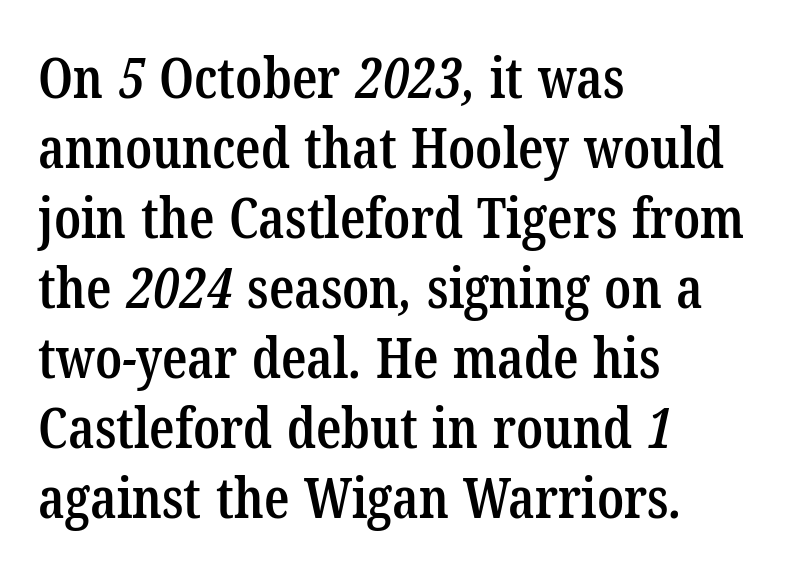
The image shows 56 px semibold, condensed serif type; set left-aligned, normal line spacing (1.25x), normal letter spacing, not underlined; low stroke contrast and a medium x-height.
